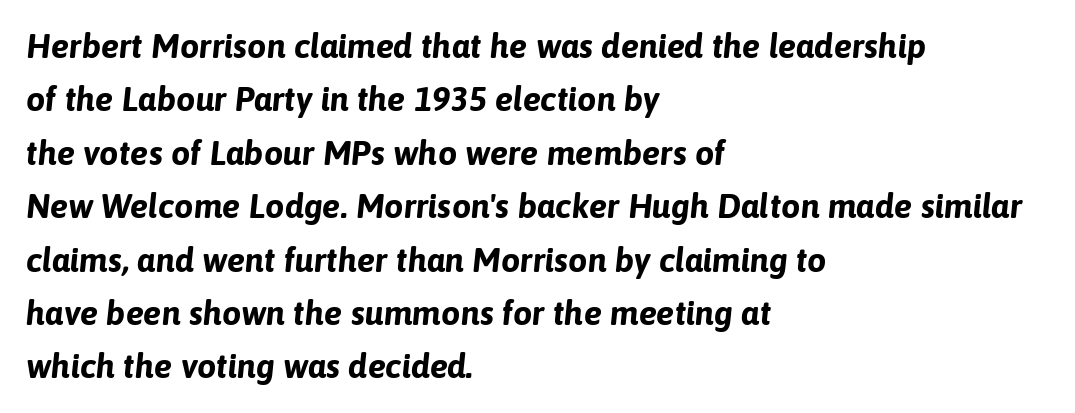
{"italic": "yes", "lean": "right", "slant_degrees": 6, "bold": "yes", "weight": "bold", "width": "normal", "stroke_contrast": "low", "x_height": "medium", "monospaced": "no", "underline": "no", "align": "left", "line_spacing": "normal", "line_spacing_ratio": 1.57, "letter_spacing": "normal", "letter_spacing_em": 0.0, "glyph_px": 34}
